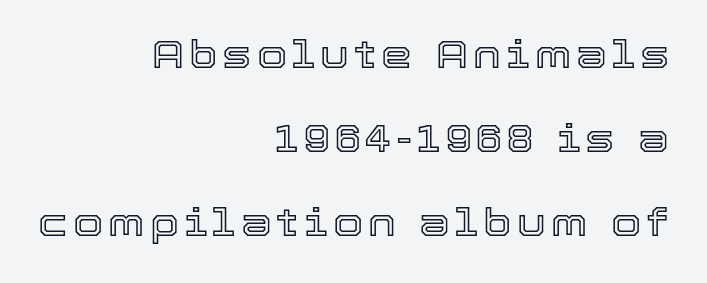
The image shows 39 px text type, upright; set right-aligned, loose line spacing (2.16x), not underlined; a medium x-height.
